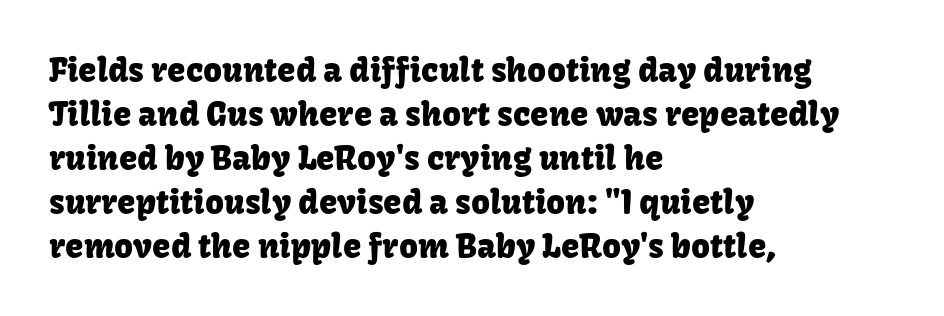
Q: Is the text italic (slanted)? A: No, it is upright.
Q: Is the typeface a serif or a sans-serif typeface? A: Sans-serif.
Q: Is the text underlined? A: No.
Q: How is the paragraph aligned? A: Left-aligned.
Q: Is the spacing between letters normal or unusually wide? A: Normal.
Q: Is the spacing between lines tight, normal or loose? A: Normal.
Q: Width (condensed, normal, or wide)? A: Normal.
Q: Stroke contrast? A: Low.
Q: x-height? A: Medium.
Q: Monospaced? A: No.
